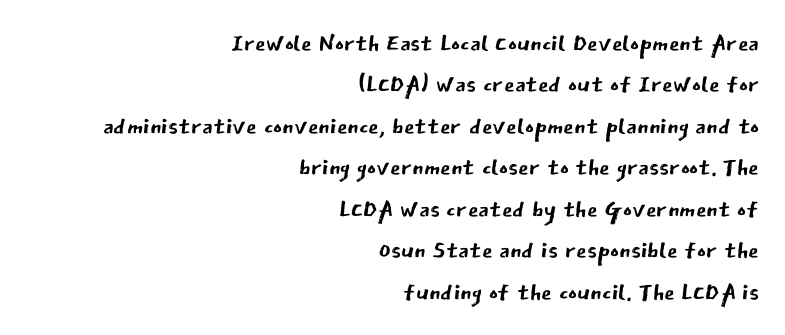
Unlike italic type, these characters show no tilt at all. Each stroke keeps to a modest, everyday thickness or less. You could not count columns in this text — the font is proportionally spaced. Typographically, this falls in the sans-serif category. The horizontal fit of the characters is conventional and even. The passage is arranged like a letterhead date or caption credit — flush right.
